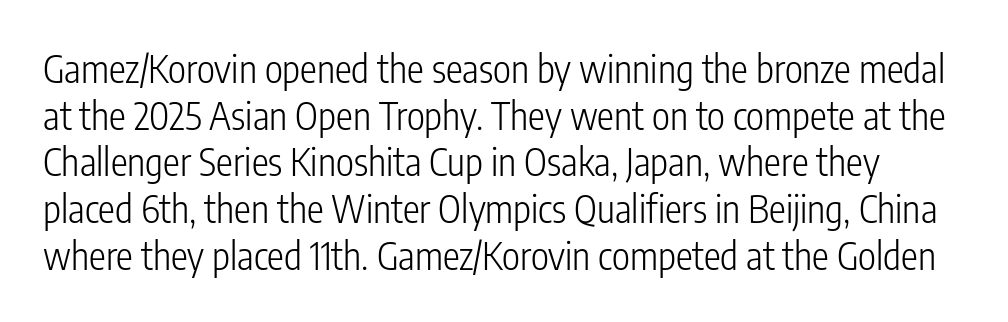
The image shows 38 px light, condensed sans-serif type, upright; set line spacing 1.23x, normal letter spacing, not underlined; low stroke contrast and a medium x-height.
